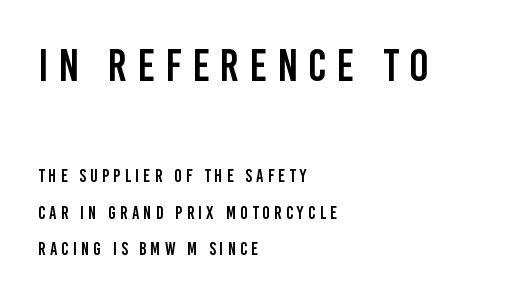
{"serif": "no", "italic": "no", "width": "condensed", "stroke_contrast": "low", "x_height": "large", "monospaced": "no", "underline": "no", "align": "left", "line_spacing": "loose", "line_spacing_ratio": 2.01, "letter_spacing": "wide", "letter_spacing_em": 0.23, "larger_block": "first", "size_ratio": 2.5, "glyph_px": 45}
